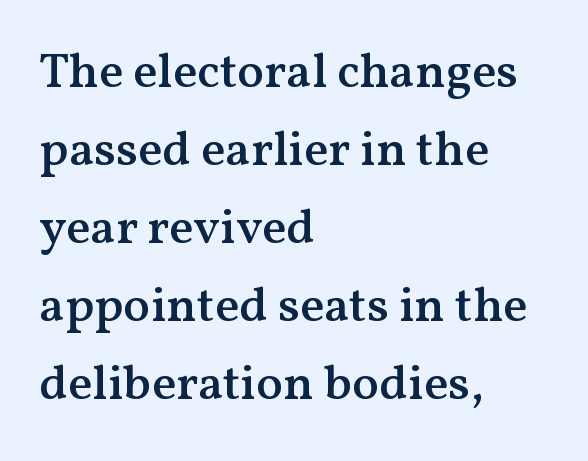
In CSS terms this would be text-align: left. The designer went with a serif here, giving each stem small feet. Here the glyphs are tracked normally, forming tight word shapes. The specimen reads as upright at a glance.
